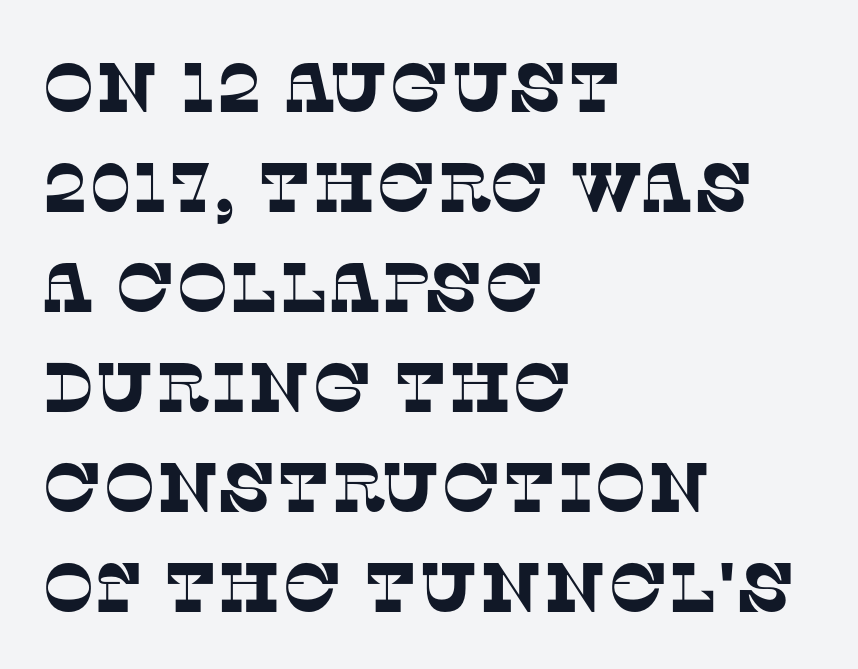
Quick note: underline off. This is serif lettering, the kind often seen in printed books. Regarding leading, the lines here are spaced in the standard way. In CSS terms this would be text-align: left. The letters sit at their default tracking, neither squeezed nor spread. Spacing verdict: proportional, widths tailored to each character.
